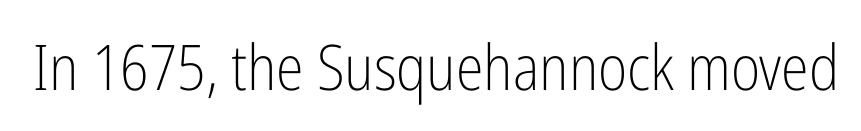
Q: Is the text bold? A: No.
Q: Is the text italic (slanted)? A: No, it is upright.
Q: Is the typeface a serif or a sans-serif typeface? A: Sans-serif.
Q: Is the text underlined? A: No.
Q: Is the spacing between letters normal or unusually wide? A: Normal.
Q: Width (condensed, normal, or wide)? A: Condensed.
Q: Stroke contrast? A: Low.
Q: x-height? A: Medium.
Q: Monospaced? A: No.
